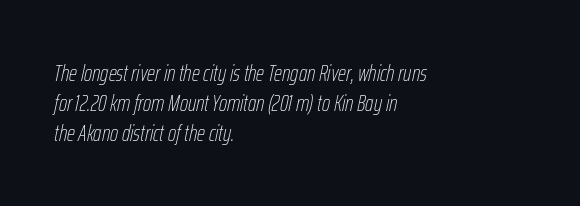
The image shows 23 px text type, italic (leaning right); set left-aligned, normal line spacing (1.3x), normal letter spacing, not underlined.
